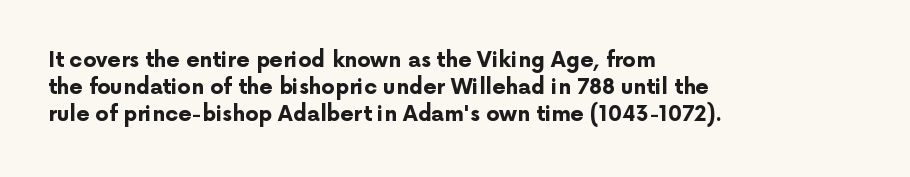
The image shows 21 px bold type, upright; set left-aligned, normal line spacing (1.29x), normal letter spacing, not underlined.
